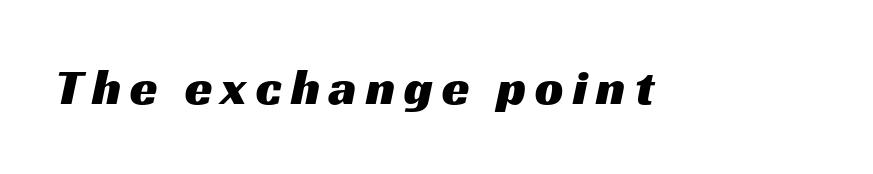
Q: Is the typeface a serif or a sans-serif typeface? A: Sans-serif.
Q: Is the text underlined? A: No.
Q: Width (condensed, normal, or wide)? A: Wide.
Q: Stroke contrast? A: Medium.
Q: x-height? A: Medium.
Q: Monospaced? A: No.
